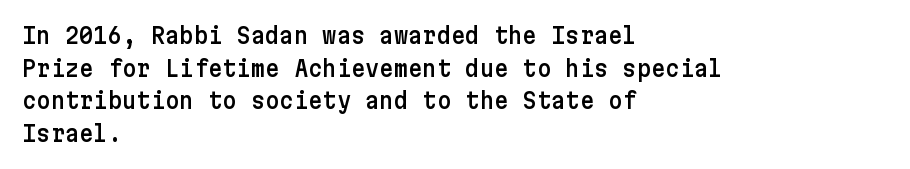
The image shows 22 px text type, upright; set left-aligned, normal line spacing (1.48x), normal letter spacing, not underlined.
